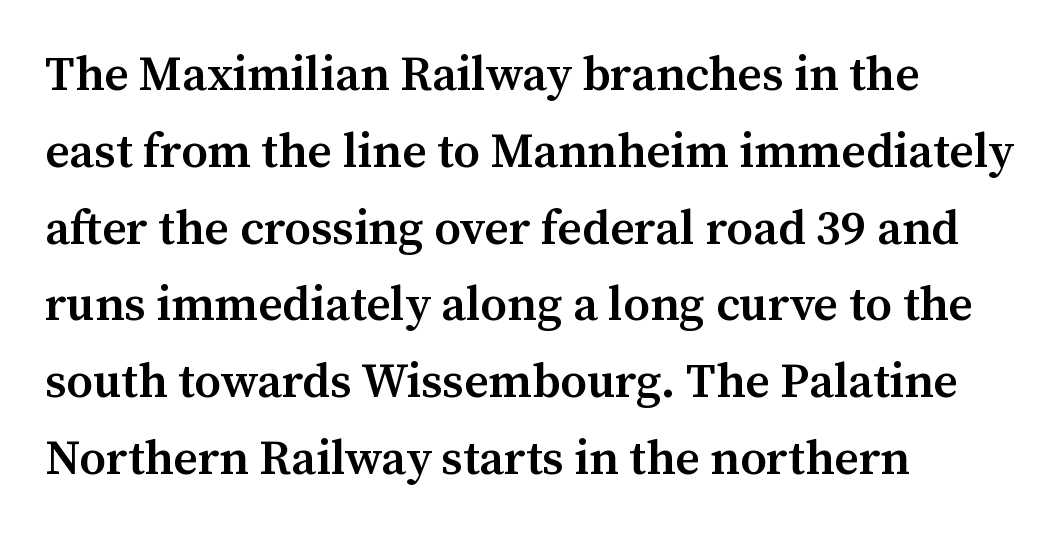
{"serif": "yes", "italic": "no", "bold": "semi", "weight": "semibold", "width": "normal", "stroke_contrast": "medium", "x_height": "medium", "monospaced": "no", "underline": "no", "align": "left", "line_spacing": "normal", "line_spacing_ratio": 1.6, "letter_spacing": "normal", "letter_spacing_em": 0.0, "glyph_px": 48}
